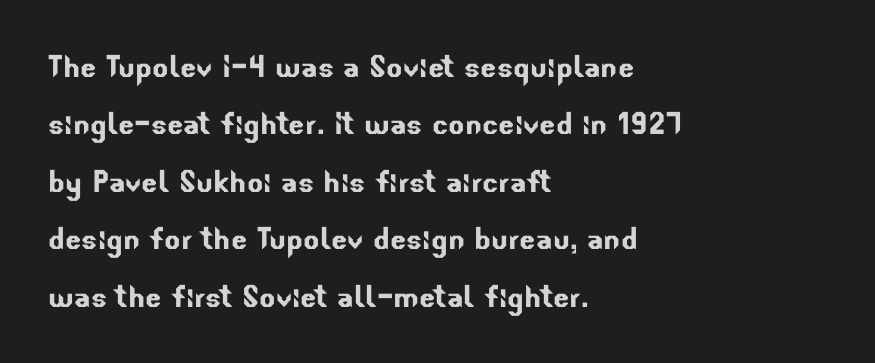
The image shows 38 px sans-serif type; set left-aligned, normal line spacing (1.51x), normal letter spacing, not underlined; low stroke contrast and a small x-height.
